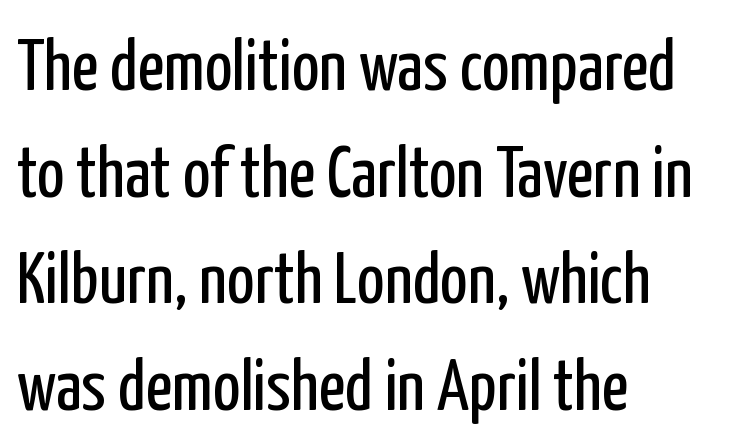
The image shows 73 px regular-weight, condensed sans-serif type, upright; set left-aligned, normal line spacing (1.46x), normal letter spacing, not underlined; low stroke contrast and a medium x-height.
